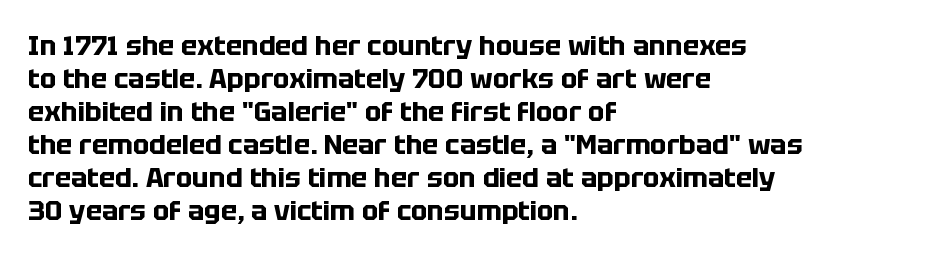
The image shows 27 px bold type, upright; set left-aligned, line spacing 1.22x, normal letter spacing, not underlined.
